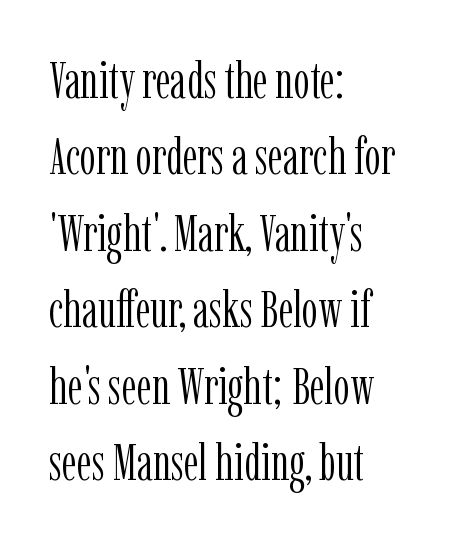
Q: Is the text bold? A: No.
Q: Is the text italic (slanted)? A: No, it is upright.
Q: Is the typeface a serif or a sans-serif typeface? A: Serif.
Q: Is the text underlined? A: No.
Q: How is the paragraph aligned? A: Left-aligned.
Q: Is the spacing between letters normal or unusually wide? A: Normal.
Q: Is the spacing between lines tight, normal or loose? A: Normal.
Q: Width (condensed, normal, or wide)? A: Condensed.
Q: Stroke contrast? A: Low.
Q: x-height? A: Medium.
Q: Monospaced? A: No.
